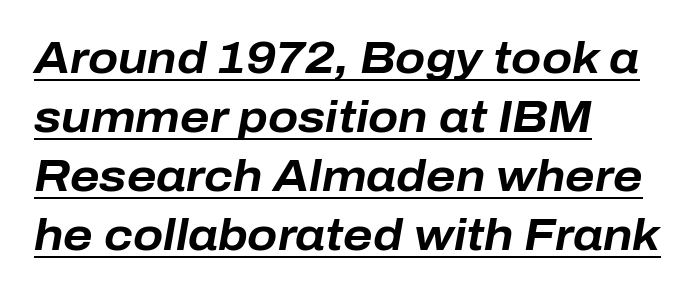
The image shows 44 px bold type, italic (leaning right); set left-aligned, normal line spacing (1.34x), normal letter spacing, underlined; low stroke contrast and a medium x-height.
